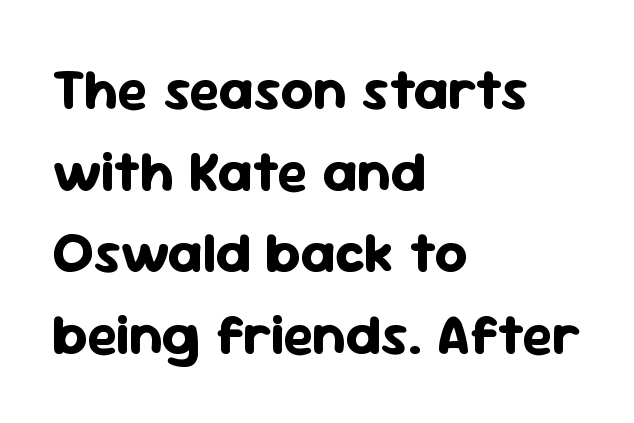
The image shows 57 px bold sans-serif type, upright; set left-aligned, normal line spacing (1.43x), normal letter spacing, not underlined; low stroke contrast and a medium x-height.
